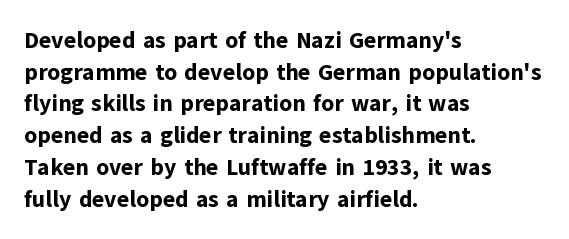
{"italic": "no", "bold": "yes", "underline": "no", "align": "left", "line_spacing": "normal", "line_spacing_ratio": 1.38, "letter_spacing": "normal", "letter_spacing_em": 0.0, "glyph_px": 23}
